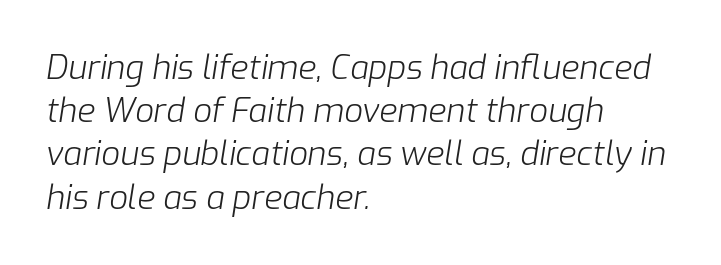
The image shows 33 px light type, italic (leaning right); set left-aligned, normal line spacing (1.31x), normal letter spacing, not underlined; low stroke contrast and a medium x-height.
